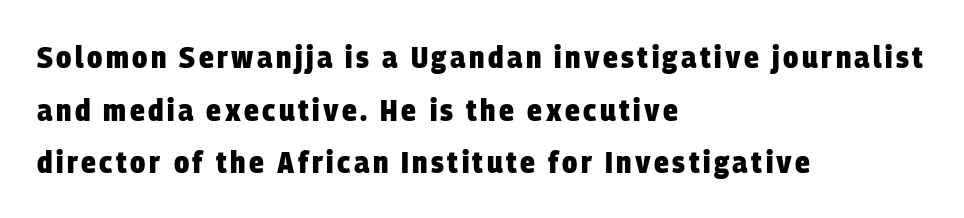
{"serif": "no", "bold": "yes", "weight": "heavy", "width": "condensed", "stroke_contrast": "low", "x_height": "large", "monospaced": "no", "underline": "no", "align": "left", "line_spacing": "normal", "line_spacing_ratio": 1.7, "glyph_px": 31}
